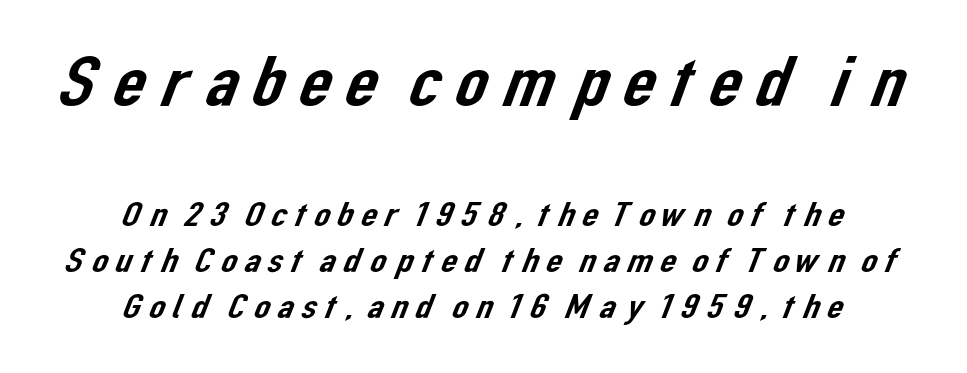
Q: Is the typeface a serif or a sans-serif typeface? A: Sans-serif.
Q: Is the text underlined? A: No.
Q: How is the paragraph aligned? A: Centered.
Q: Is the spacing between lines tight, normal or loose? A: Normal.
Q: Which block of text is set in a larger size, the first (top) or the second (bottom)? A: The first (top) one.
Q: Width (condensed, normal, or wide)? A: Normal.
Q: Stroke contrast? A: Low.
Q: x-height? A: Medium.
Q: Monospaced? A: No.
